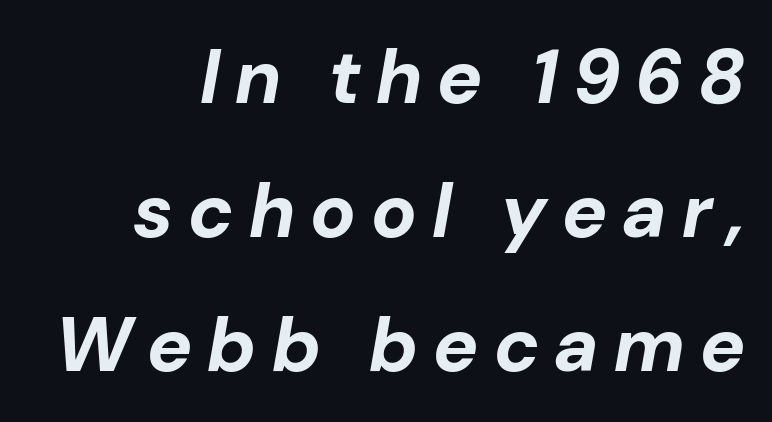
{"italic": "yes", "lean": "right", "slant_degrees": 10, "bold": "yes", "weight": "bold", "width": "normal", "stroke_contrast": "low", "x_height": "medium", "monospaced": "no", "underline": "no", "align": "right", "line_spacing_ratio": 1.76, "letter_spacing": "wide", "letter_spacing_em": 0.2, "glyph_px": 76}
